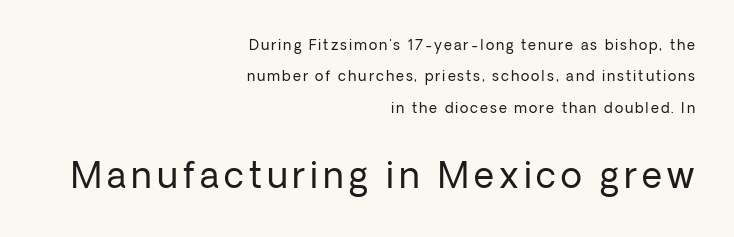
The image shows 35 px regular-weight sans-serif type, upright; set right-aligned, loose line spacing (2.24x), not underlined; the second (bottom) block is 2.5x larger; low stroke contrast and a medium x-height.
